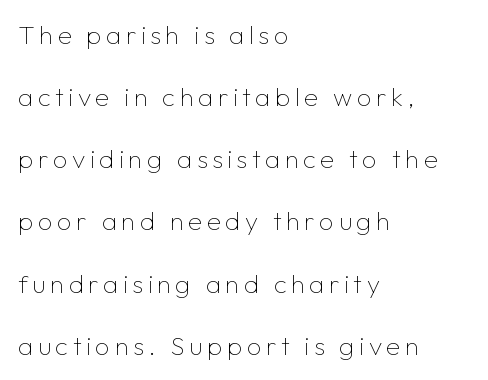
{"italic": "no", "bold": "no", "underline": "no", "align": "left", "line_spacing": "loose", "line_spacing_ratio": 2.39, "glyph_px": 26}
